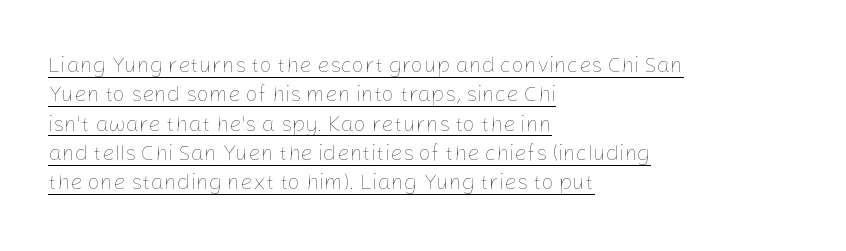
Vertical strokes here are truly vertical. Underline: present. The ragged edge is on the right, which tells us the setting is flush left. The passage shown is not bold in any degree. Spacing between characters is what you'd get straight out of the box. The lines sit at an ordinary, default distance from one another.
